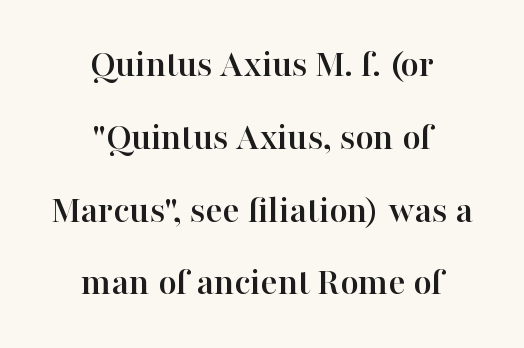
{"serif": "yes", "italic": "no", "width": "normal", "stroke_contrast": "high", "x_height": "medium", "monospaced": "no", "underline": "no", "align": "center", "line_spacing_ratio": 1.82, "letter_spacing": "normal", "letter_spacing_em": 0.0, "glyph_px": 40}
